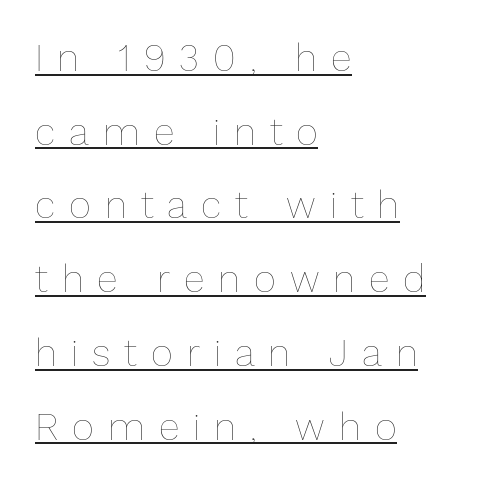
{"italic": "no", "bold": "no", "weight": "thin", "width": "normal", "stroke_contrast": "low", "x_height": "medium", "monospaced": "no", "underline": "yes", "align": "left", "line_spacing": "loose", "line_spacing_ratio": 1.94, "letter_spacing": "wide", "letter_spacing_em": 0.37, "glyph_px": 38}
